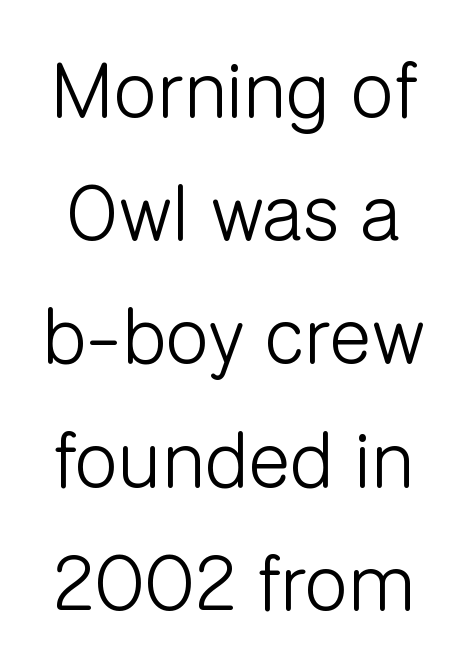
{"serif": "no", "italic": "no", "bold": "no", "weight": "light", "width": "normal", "stroke_contrast": "low", "x_height": "medium", "monospaced": "no", "underline": "no", "line_spacing": "normal", "line_spacing_ratio": 1.58, "letter_spacing": "normal", "letter_spacing_em": 0.0, "glyph_px": 78}
